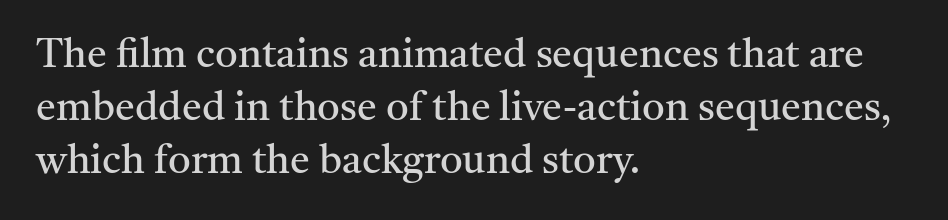
{"serif": "yes", "italic": "no", "bold": "no", "weight": "regular", "width": "normal", "stroke_contrast": "medium", "x_height": "medium", "monospaced": "no", "underline": "no", "align": "left", "line_spacing": "normal", "line_spacing_ratio": 1.33, "letter_spacing": "normal", "letter_spacing_em": 0.0, "glyph_px": 40}
